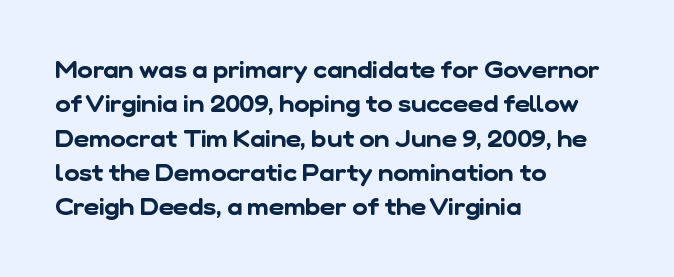
The face used here is rendered with its standard letterfit. Is there much room between lines? A standard amount, neither cramped nor airy. The glyphs are unaccompanied by any horizontal stroke below them. Typeset ragged right — the left edge is the straight one.
